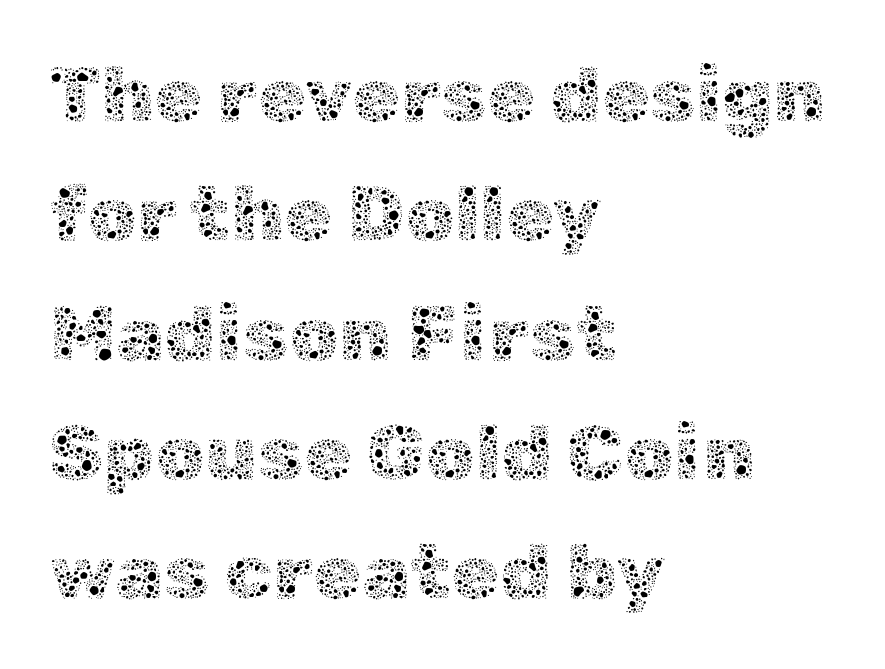
{"italic": "no", "bold": "no", "weight": "thin", "width": "normal", "x_height": "medium", "monospaced": "no", "underline": "no", "align": "left", "line_spacing": "normal", "line_spacing_ratio": 1.53, "letter_spacing": "normal", "letter_spacing_em": 0.0, "glyph_px": 78}
